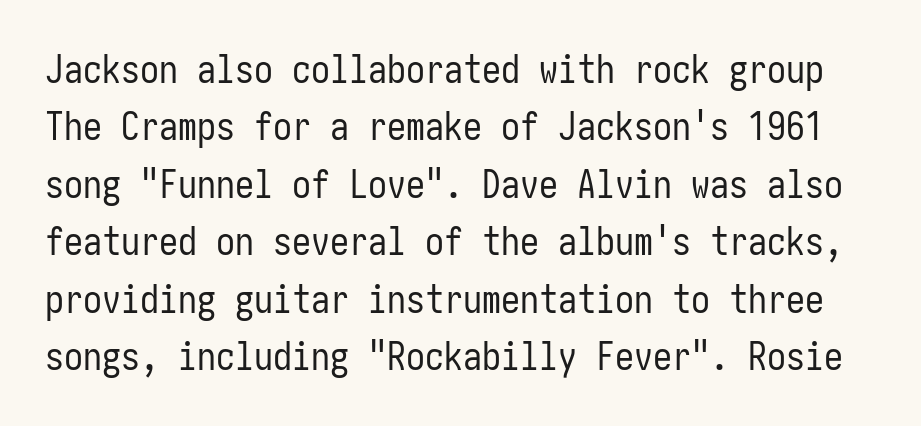
{"serif": "no", "italic": "no", "bold": "no", "weight": "regular", "width": "condensed", "stroke_contrast": "low", "x_height": "medium", "underline": "no", "line_spacing": "normal", "line_spacing_ratio": 1.51, "letter_spacing": "normal", "letter_spacing_em": 0.0, "glyph_px": 38}
